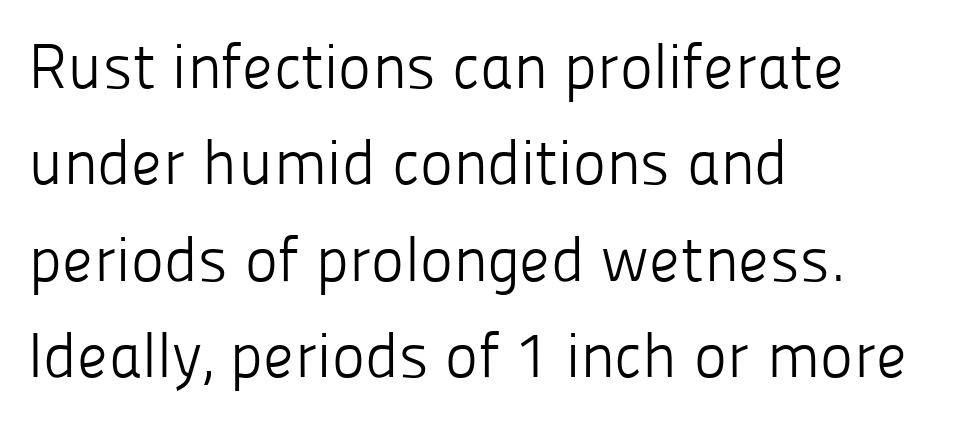
The image shows 63 px light sans-serif type, upright; set left-aligned, normal line spacing (1.53x), normal letter spacing, not underlined; low stroke contrast and a medium x-height.
